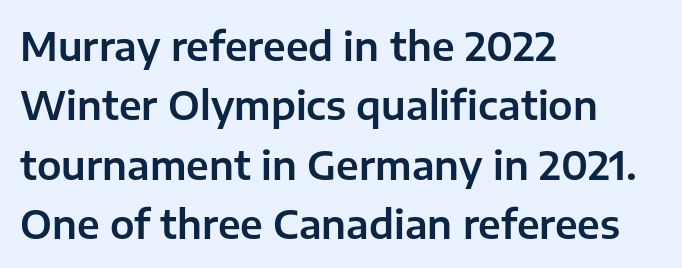
{"serif": "no", "italic": "no", "width": "normal", "stroke_contrast": "low", "x_height": "medium", "monospaced": "no", "underline": "no", "align": "left", "line_spacing": "normal", "line_spacing_ratio": 1.52, "letter_spacing": "normal", "letter_spacing_em": 0.0, "glyph_px": 39}
